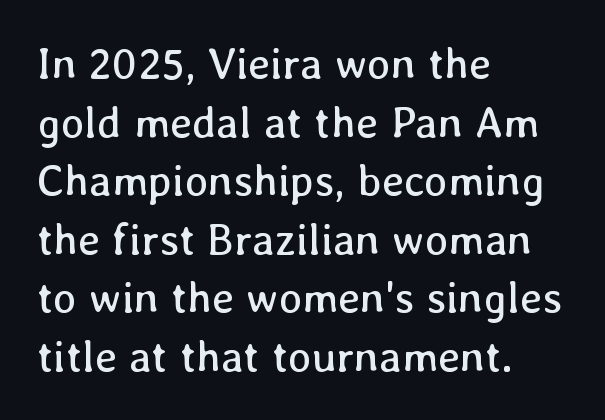
The words here are not underlined. This reads as an unemphasized weight, regular at the heaviest. Vertical spacing — default. When letters stand straight like this, we call the style roman or upright. Students, note that the glyphs here touch the page at normal intervals.
